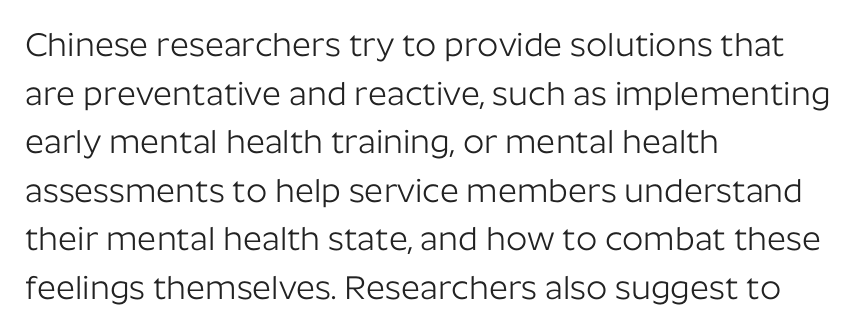
The image shows 33 px light sans-serif type, upright; set left-aligned, normal line spacing (1.47x), normal letter spacing, not underlined; low stroke contrast and a medium x-height.
